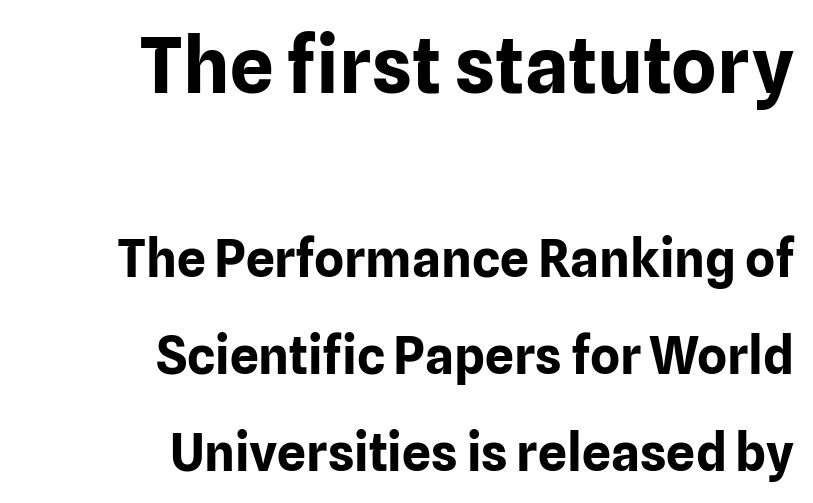
A dark, heavy texture on the line: the type is bold. Widely set lines give the paragraph a tall, airy silhouette. Line endings align vertically; line beginnings do not. Examine the stroke ends and you'll find no serifs. Unlike italic type, these characters show no tilt at all. The passage shown is typed in a proportional face where columns would drift.
